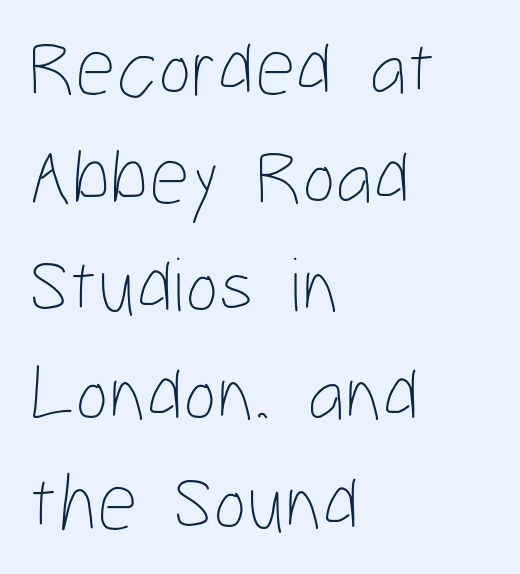
Italic: no, the glyphs are upright roman. The rendering uses natural spacing where letterforms have individual widths. The lines in this sample share a left origin and differ only in where they stop. Notice how descenders clear the ascenders below comfortably — that's standard leading. Nothing heavy about these letters — not bold at all.
